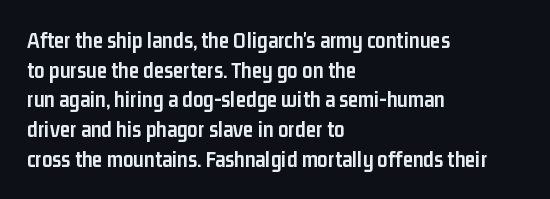
Q: Is the text bold? A: Yes.
Q: Is the text italic (slanted)? A: No, it is upright.
Q: Is the text underlined? A: No.
Q: How is the paragraph aligned? A: Left-aligned.
Q: Is the spacing between letters normal or unusually wide? A: Normal.
Q: Is the spacing between lines tight, normal or loose? A: Normal.
